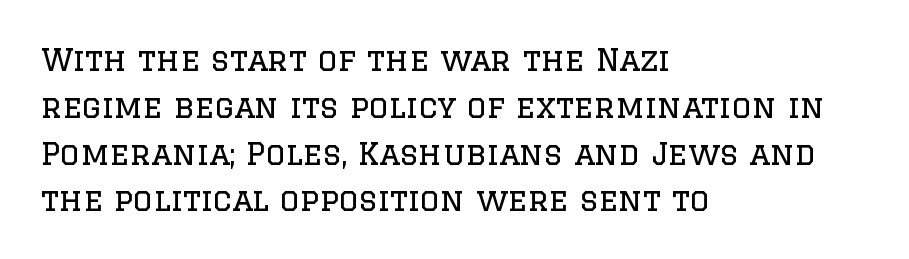
Q: Is the text bold? A: No.
Q: Is the text italic (slanted)? A: No, it is upright.
Q: Is the typeface a serif or a sans-serif typeface? A: Serif.
Q: Is the text underlined? A: No.
Q: How is the paragraph aligned? A: Left-aligned.
Q: Is the spacing between letters normal or unusually wide? A: Normal.
Q: Is the spacing between lines tight, normal or loose? A: Normal.
Q: Width (condensed, normal, or wide)? A: Normal.
Q: Stroke contrast? A: Low.
Q: x-height? A: Large.
Q: Monospaced? A: No.
